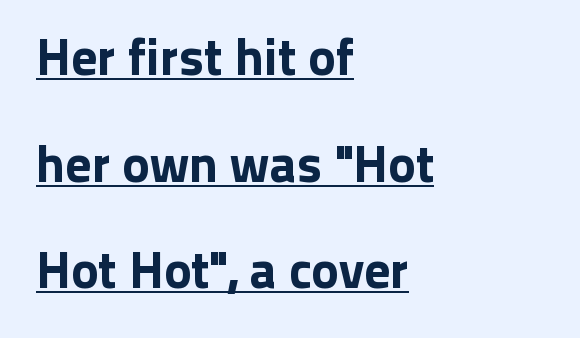
The image shows 52 px sans-serif type, upright; set left-aligned, loose line spacing (2.05x), normal letter spacing, underlined; low stroke contrast and a medium x-height.
